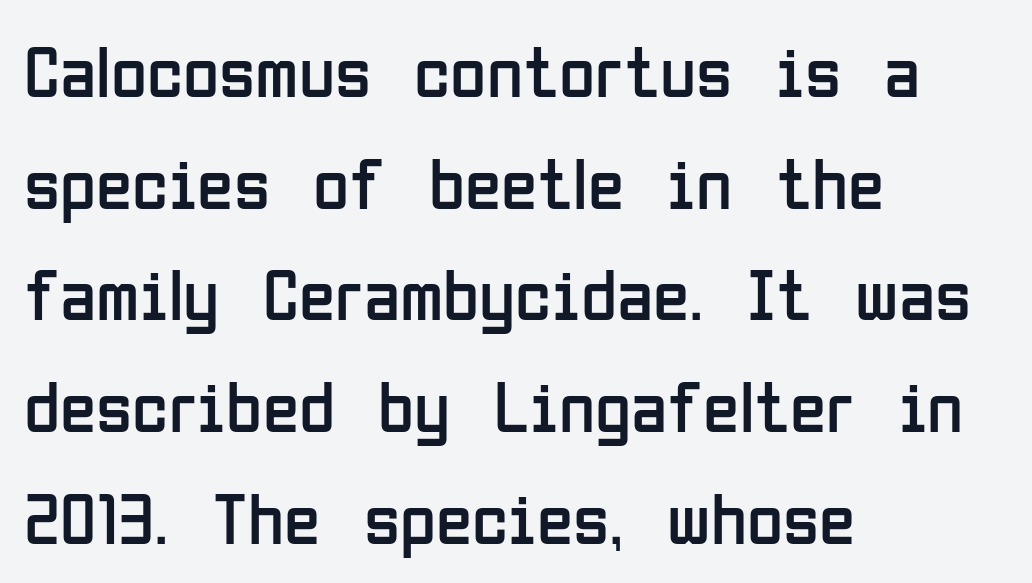
The image shows 74 px regular-weight, condensed sans-serif type, upright; set left-aligned, normal line spacing (1.51x), normal letter spacing, not underlined; low stroke contrast and a medium x-height.
